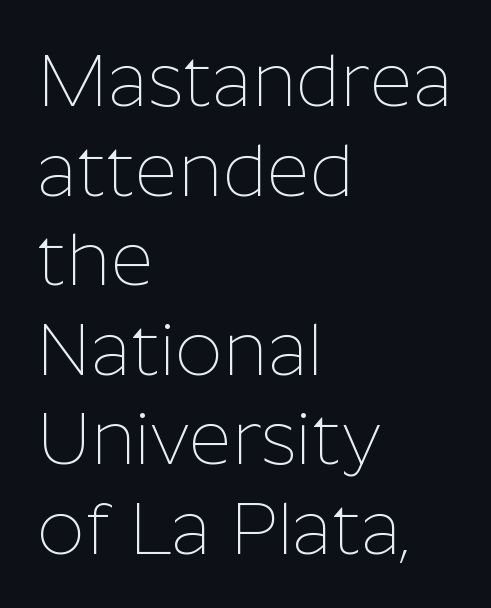
Nobody drew a line under any word here. The horizontal fit of the characters is conventional and even. Typeset ragged right — the left edge is the straight one. The letters carry no serifs — their stems end cleanly without finishing strokes. Ascenders rise straight up at ninety degrees. Proportional: the letters do not fall into vertical columns.
